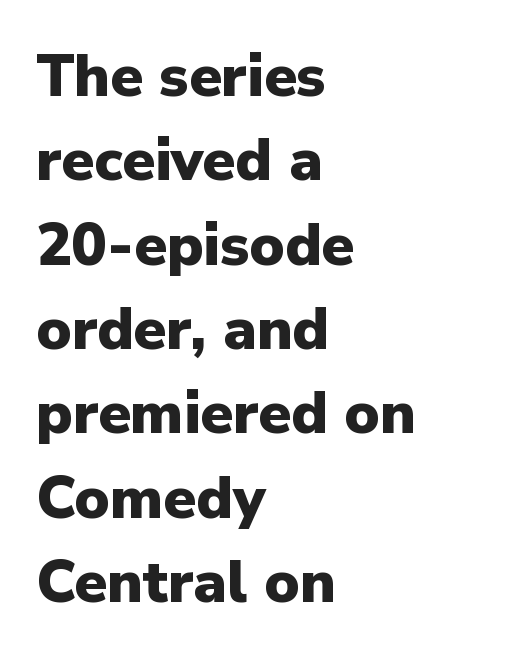
{"serif": "no", "italic": "no", "bold": "yes", "weight": "heavy", "width": "normal", "stroke_contrast": "low", "x_height": "medium", "monospaced": "no", "underline": "no", "align": "left", "line_spacing": "normal", "line_spacing_ratio": 1.43, "letter_spacing": "normal", "letter_spacing_em": 0.0, "glyph_px": 59}
